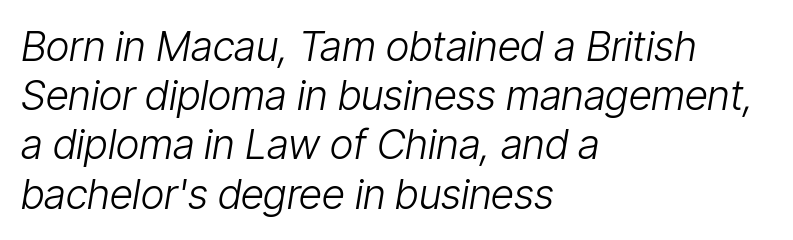
Q: Is the text bold? A: No.
Q: Is the text italic (slanted)? A: Yes, it leans right by about 9 degrees.
Q: Is the text underlined? A: No.
Q: How is the paragraph aligned? A: Left-aligned.
Q: Is the spacing between letters normal or unusually wide? A: Normal.
Q: Width (condensed, normal, or wide)? A: Condensed.
Q: Stroke contrast? A: Low.
Q: x-height? A: Medium.
Q: Monospaced? A: No.
